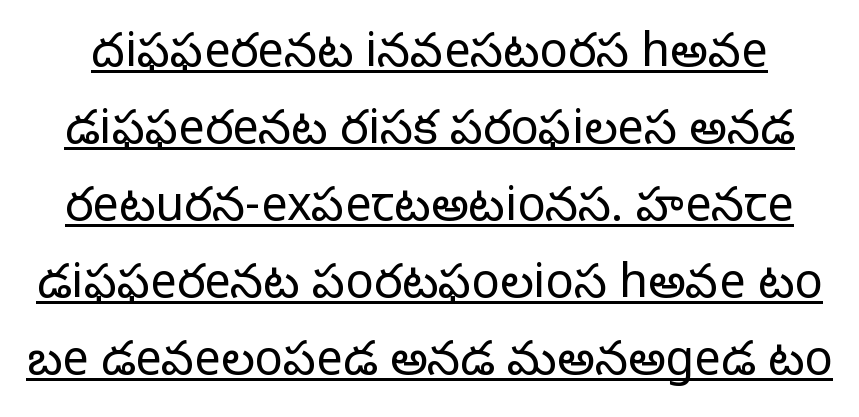
Is there an underline? Yes — a line sits under the letters. You can tell from the bare stems that sans-serif type was used. Short note: letters normally spaced. No heavy texture on the line: the type isn't bold. A typesetter would call this proportional, since set widths differ per character.
